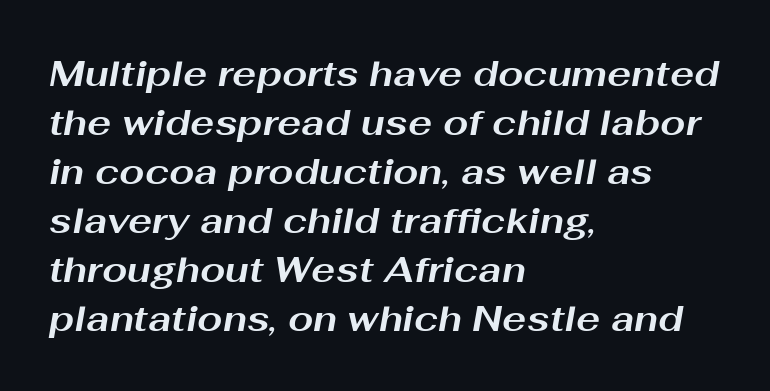
The image shows 36 px bold, wide type, italic (leaning right); set left-aligned, normal line spacing (1.36x), normal letter spacing, not underlined; medium stroke contrast and a medium x-height.
